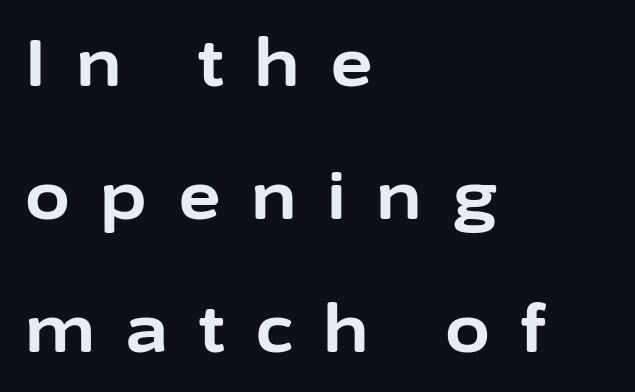
The space directly below the letters is spotless. A roman cut, with each character standing at attention. This sample uses expanded letter spacing, leaving extra air between glyphs. Nothing sits at the stroke ends, so this counts as sans-serif. The lines in this sample share a left origin and differ only in where they stop.
